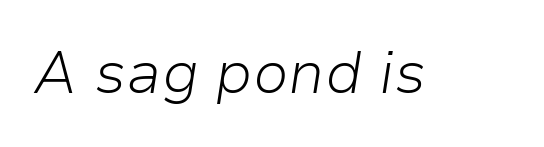
{"italic": "yes", "lean": "right", "slant_degrees": 9, "bold": "no", "weight": "light", "width": "normal", "stroke_contrast": "low", "x_height": "medium", "monospaced": "no", "underline": "no", "letter_spacing": "normal", "letter_spacing_em": 0.0, "glyph_px": 59}
